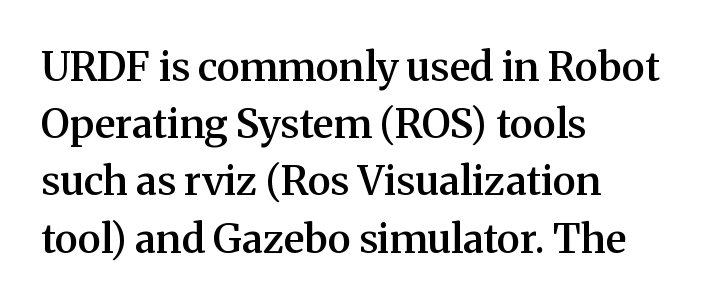
Old-style or modern, the face here clearly has serifs. Line beginnings align vertically; line endings do not. In terms of leading, this rendering sits right in the middle. Think of a printed novel: that variable character pitch is what you see here. The rendering keeps characters at their native spacing. Summary of weight: moderately heavy, a semibold.
